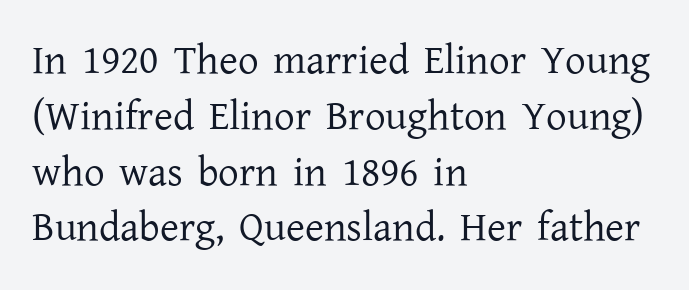
Q: Is the text bold? A: No.
Q: Is the text italic (slanted)? A: No, it is upright.
Q: Is the typeface a serif or a sans-serif typeface? A: Serif.
Q: Is the text underlined? A: No.
Q: How is the paragraph aligned? A: Left-aligned.
Q: Is the spacing between letters normal or unusually wide? A: Normal.
Q: Is the spacing between lines tight, normal or loose? A: Normal.
Q: Width (condensed, normal, or wide)? A: Normal.
Q: Stroke contrast? A: Low.
Q: x-height? A: Medium.
Q: Monospaced? A: No.
